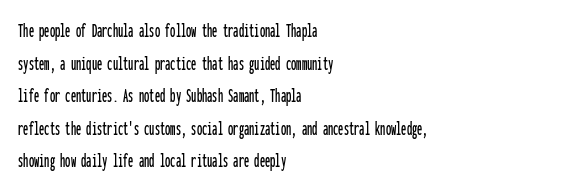
The line-height multiplier appears to be the usual default. Posture: straight, roman, zero tilt. This sample uses plain, unmodified letter spacing. No word sits above an underline.
